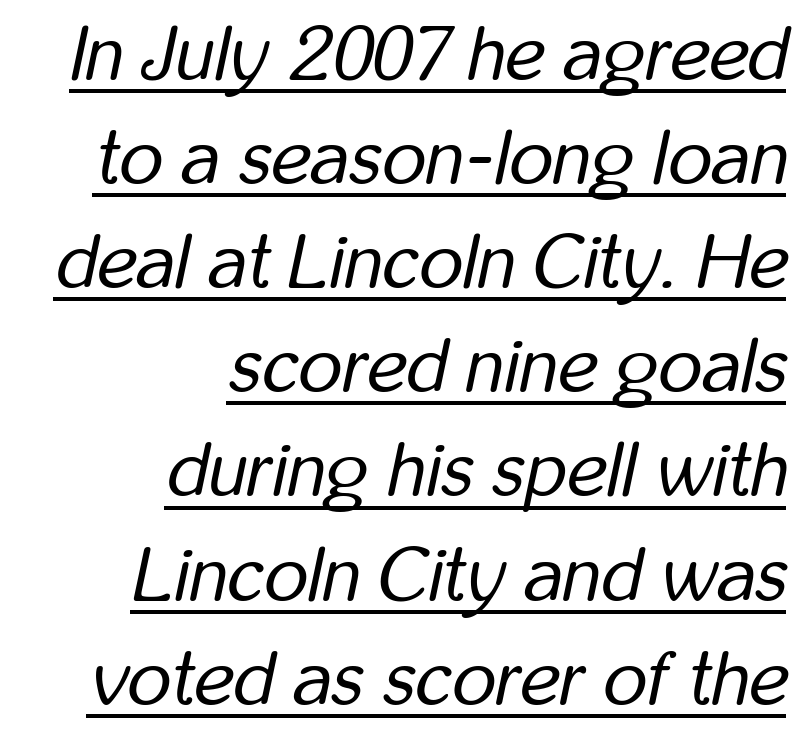
Compared with a flush-left layout, this one pins lines to the opposite, right side. Spacing verdict: proportional, widths tailored to each character. The sample's only ornament is a line tracing under the words. Evenly set lines give the paragraph a standard silhouette.
